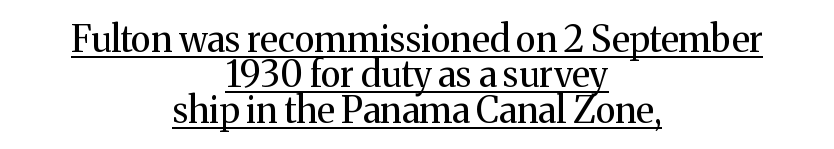
The image shows 36 px regular-weight serif type, upright; set centered, tight line spacing (0.98x), normal letter spacing, underlined; medium stroke contrast and a medium x-height.
